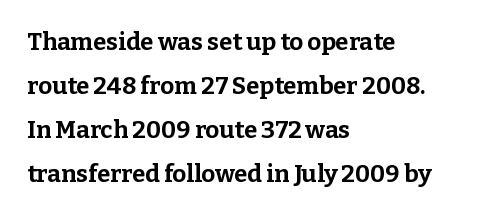
Q: Is the text bold? A: Yes.
Q: Is the text italic (slanted)? A: No, it is upright.
Q: Is the text underlined? A: No.
Q: How is the paragraph aligned? A: Left-aligned.
Q: Is the spacing between letters normal or unusually wide? A: Normal.
